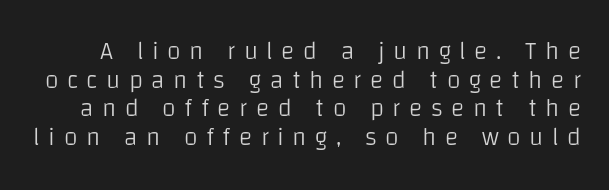
Is the letter spacing exaggerated? Yes — the characters are pushed far apart. The vertical gap from one line to the next is small. Stroke mass is kept to a normal reading level or below. Underlining? Definitely not there.
